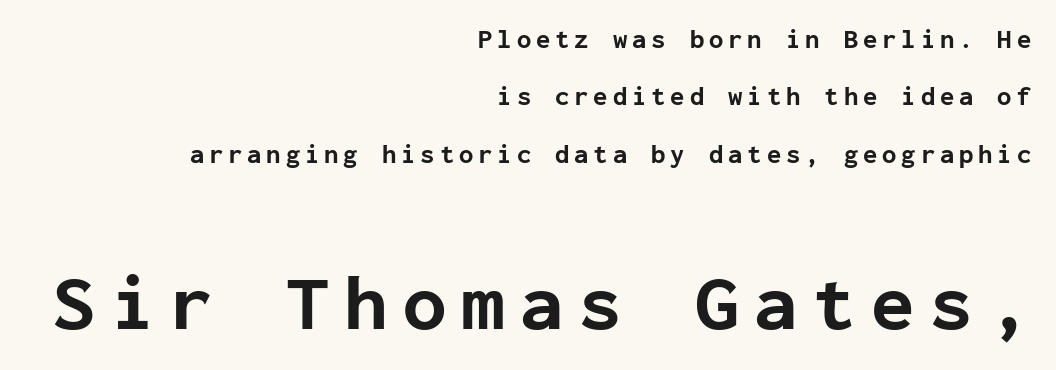
Q: Is the text bold? A: Yes.
Q: Is the text italic (slanted)? A: No, it is upright.
Q: Is the typeface a serif or a sans-serif typeface? A: Sans-serif.
Q: Is the text underlined? A: No.
Q: How is the paragraph aligned? A: Right-aligned.
Q: Is the spacing between lines tight, normal or loose? A: Loose.
Q: Which block of text is set in a larger size, the first (top) or the second (bottom)? A: The second (bottom) one.
Q: Width (condensed, normal, or wide)? A: Normal.
Q: Stroke contrast? A: Low.
Q: x-height? A: Medium.
Q: Monospaced? A: Yes.
